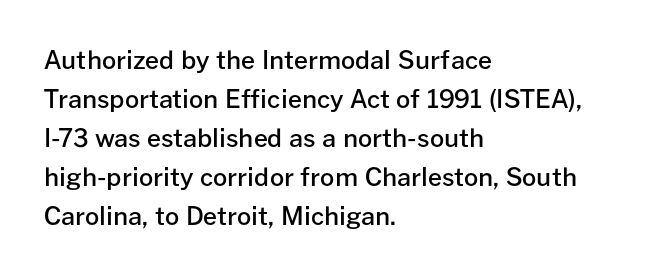
The image shows 25 px text type, upright; set left-aligned, normal line spacing (1.56x), normal letter spacing, not underlined.
